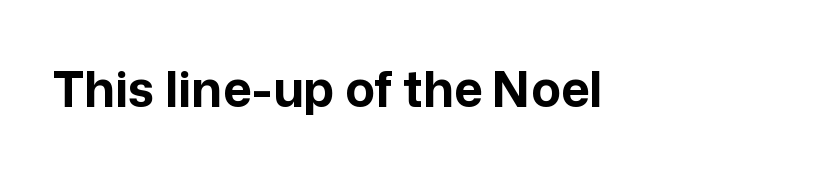
The image shows 49 px bold sans-serif type, upright; set normal letter spacing, not underlined; low stroke contrast and a medium x-height.
